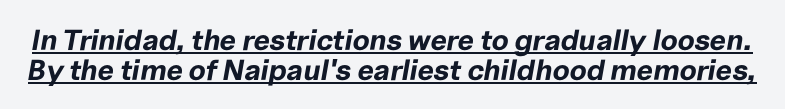
{"italic": "yes", "lean": "right", "slant_degrees": 10, "bold": "yes", "weight": "bold", "width": "normal", "stroke_contrast": "low", "x_height": "medium", "monospaced": "no", "underline": "yes", "line_spacing": "tight", "line_spacing_ratio": 1.03, "letter_spacing": "normal", "letter_spacing_em": 0.0, "glyph_px": 29}
